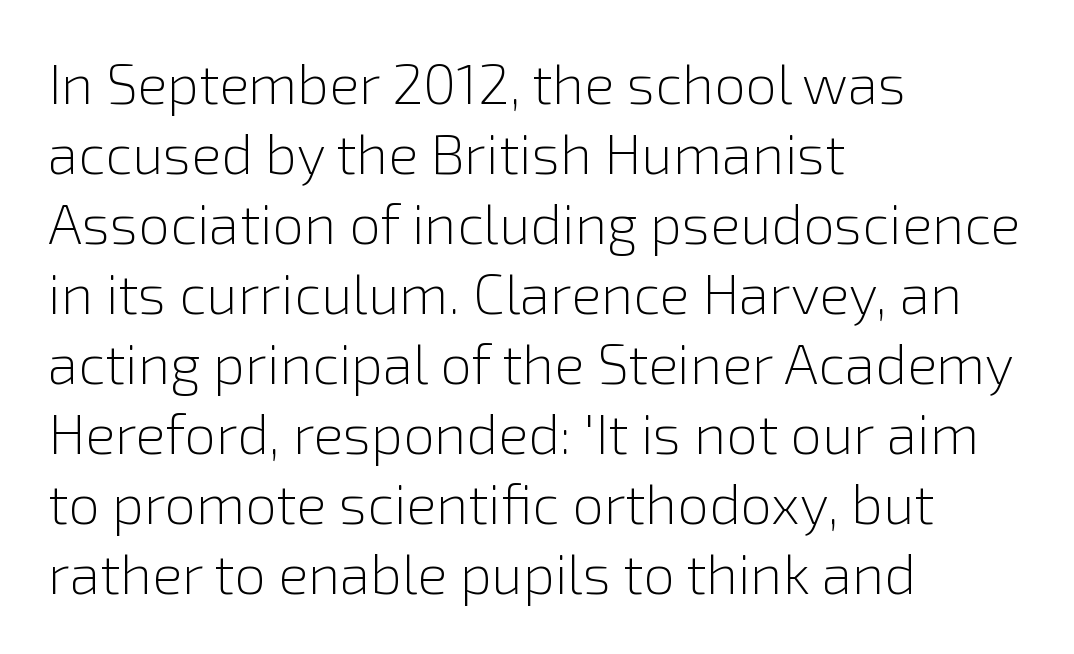
Q: Is the text bold? A: No.
Q: Is the text italic (slanted)? A: No, it is upright.
Q: Is the typeface a serif or a sans-serif typeface? A: Sans-serif.
Q: Is the text underlined? A: No.
Q: How is the paragraph aligned? A: Left-aligned.
Q: Is the spacing between letters normal or unusually wide? A: Normal.
Q: Is the spacing between lines tight, normal or loose? A: Normal.
Q: Width (condensed, normal, or wide)? A: Normal.
Q: x-height? A: Medium.
Q: Monospaced? A: No.
